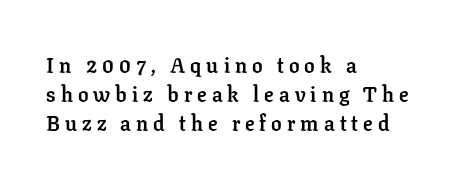
The image shows 21 px bold type, upright; set left-aligned, normal line spacing (1.38x), unusually wide letter spacing (+0.24 em), not underlined.
